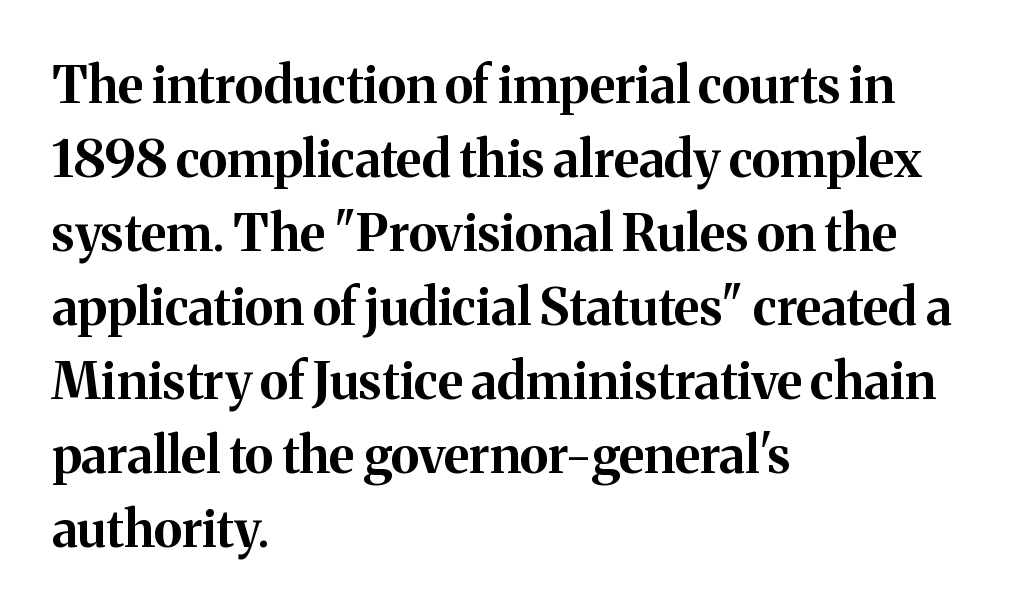
The image shows 51 px bold serif type, upright; set left-aligned, normal line spacing (1.45x), normal letter spacing, not underlined; medium stroke contrast and a medium x-height.
